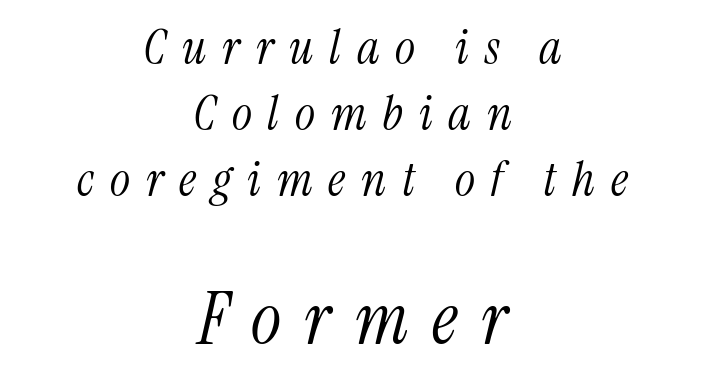
Every row of glyphs is offset so its center matches the block's center. The strip under each line holds only bare page. Look at the bottom of the vertical strokes: they flare into serifs here. The leading is moderate, giving the passage an even texture. A typesetter would mark this as italic. Scale increases going downward across the two blocks.
